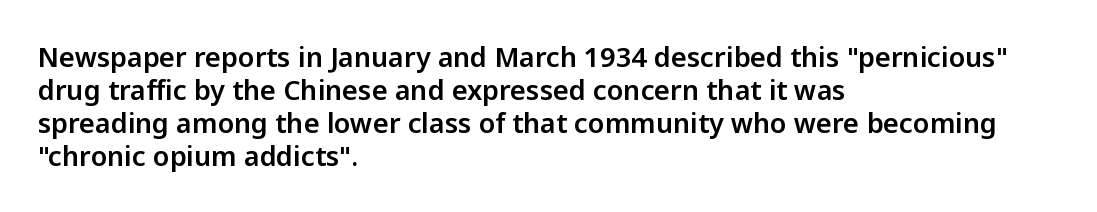
The image shows 27 px text type, upright; set left-aligned, line spacing 1.22x, normal letter spacing, not underlined.
